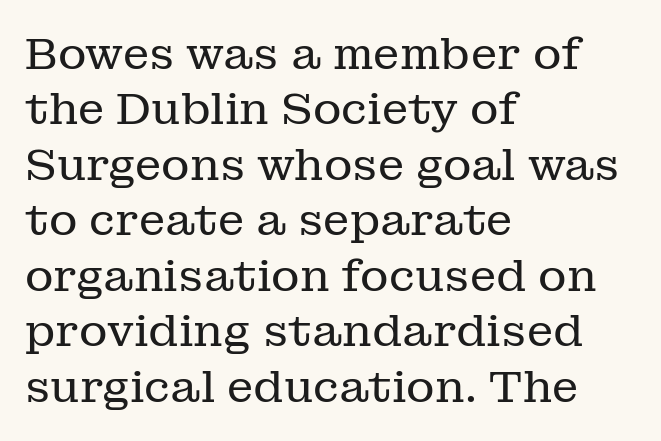
Q: Is the text bold? A: No.
Q: Is the text italic (slanted)? A: No, it is upright.
Q: Is the typeface a serif or a sans-serif typeface? A: Serif.
Q: Is the text underlined? A: No.
Q: How is the paragraph aligned? A: Left-aligned.
Q: Is the spacing between letters normal or unusually wide? A: Normal.
Q: Is the spacing between lines tight, normal or loose? A: Normal.
Q: Width (condensed, normal, or wide)? A: Normal.
Q: Stroke contrast? A: Low.
Q: x-height? A: Medium.
Q: Monospaced? A: No.
